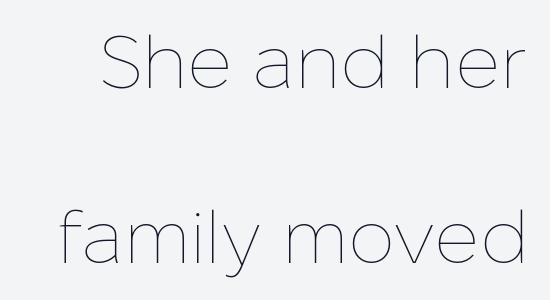
Q: Is the text bold? A: No.
Q: Is the text italic (slanted)? A: No, it is upright.
Q: Is the text underlined? A: No.
Q: Is the spacing between letters normal or unusually wide? A: Normal.
Q: Is the spacing between lines tight, normal or loose? A: Loose.
Q: Width (condensed, normal, or wide)? A: Normal.
Q: Stroke contrast? A: Low.
Q: x-height? A: Medium.
Q: Monospaced? A: No.
